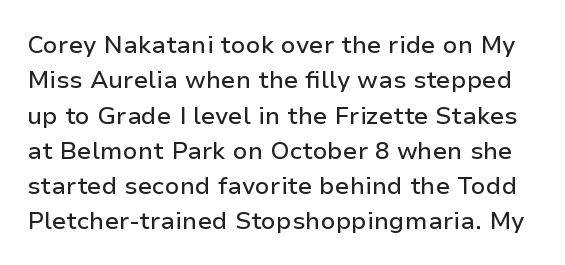
Q: Is the text italic (slanted)? A: No, it is upright.
Q: Is the text underlined? A: No.
Q: Is the spacing between letters normal or unusually wide? A: Normal.
Q: Is the spacing between lines tight, normal or loose? A: Normal.
